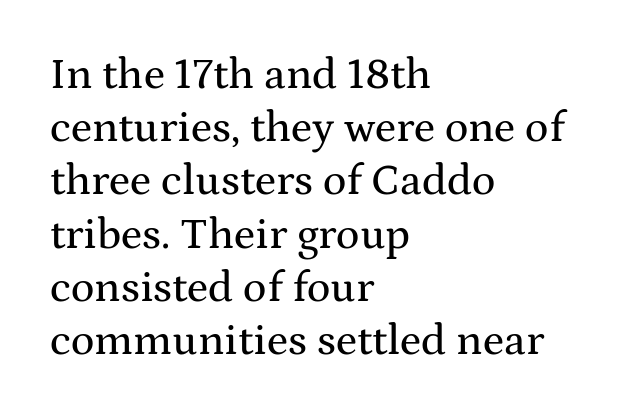
{"serif": "yes", "italic": "no", "width": "wide", "stroke_contrast": "medium", "x_height": "medium", "monospaced": "no", "underline": "no", "align": "left", "line_spacing_ratio": 1.21, "letter_spacing": "normal", "letter_spacing_em": 0.0, "glyph_px": 44}
